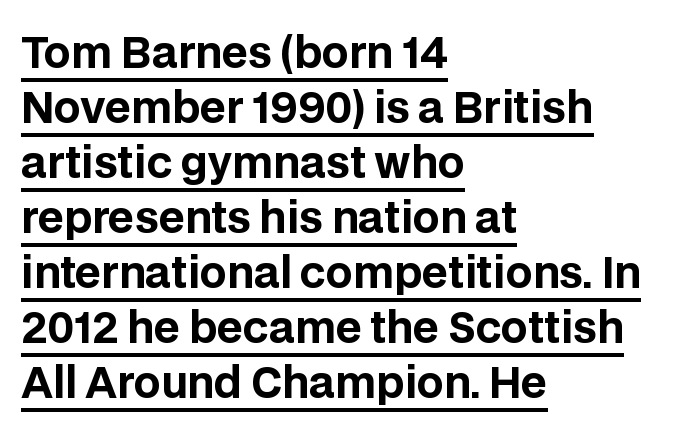
The image shows 42 px bold sans-serif type, upright; set left-aligned, normal line spacing (1.31x), normal letter spacing, underlined; low stroke contrast and a large x-height.
